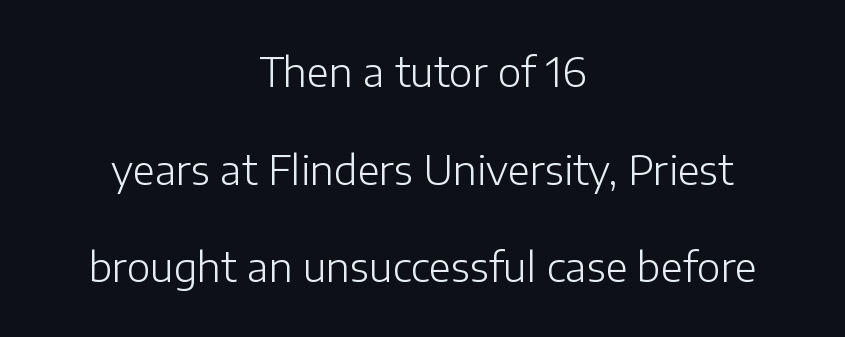
The text block is weighted toward neither margin, spreading evenly from the middle. Looks like regular typesetting: each glyph gets only the width it needs. You could fit nearly another row in the gap between these rows. These lines were composed using upright roman letters.
